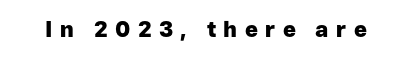
Short note: letters widely spaced. Check under the words: just untouched page. If you drew a line through each stem, it would be perfectly vertical. The passage shown is emphatically bold.
